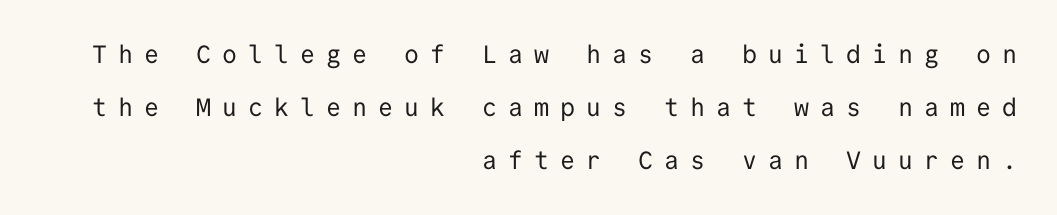
{"italic": "no", "bold": "no", "underline": "no", "align": "right", "line_spacing": "loose", "line_spacing_ratio": 2.13, "letter_spacing": "wide", "letter_spacing_em": 0.44, "glyph_px": 25}
